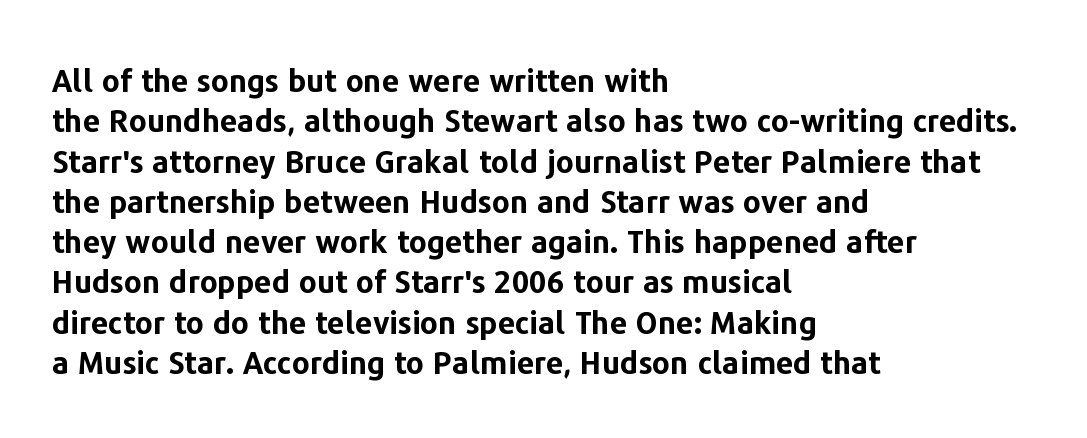
The image shows 31 px bold sans-serif type, upright; set left-aligned, normal line spacing (1.3x), normal letter spacing, not underlined; low stroke contrast and a medium x-height.
